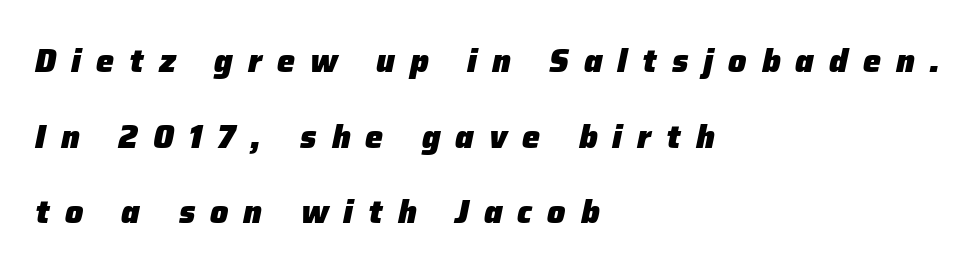
{"italic": "yes", "lean": "right", "slant_degrees": 12, "bold": "yes", "weight": "heavy", "width": "normal", "stroke_contrast": "low", "x_height": "medium", "monospaced": "no", "underline": "no", "align": "left", "line_spacing": "loose", "line_spacing_ratio": 2.36, "letter_spacing": "wide", "letter_spacing_em": 0.47, "glyph_px": 32}
